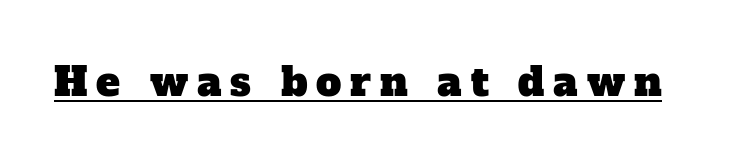
The image shows 40 px serif type; set unusually wide letter spacing (+0.22 em), underlined; low stroke contrast and a medium x-height.
